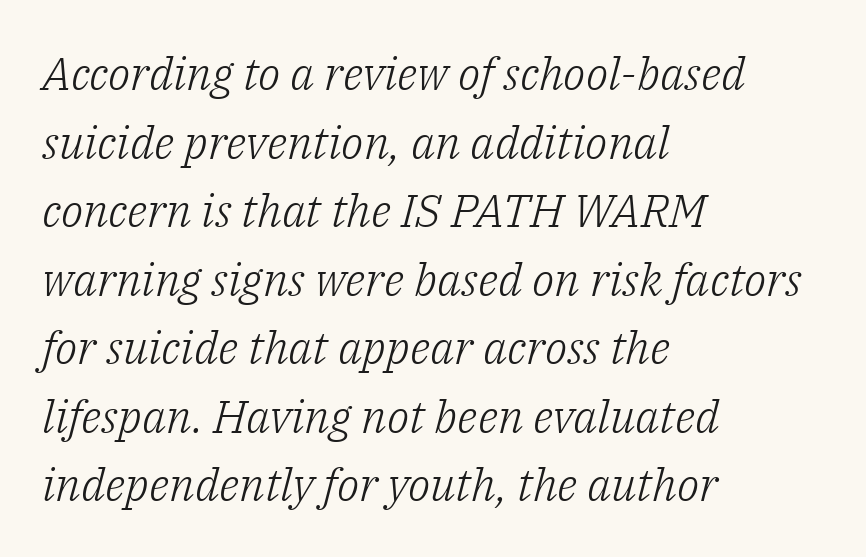
These glyphs show unthickened strokes, regular width or finer. Type style note: has serifs. There's an unmistakable incline to the writing here. Notice how the passage keeps a crisp vertical edge on the left only.
